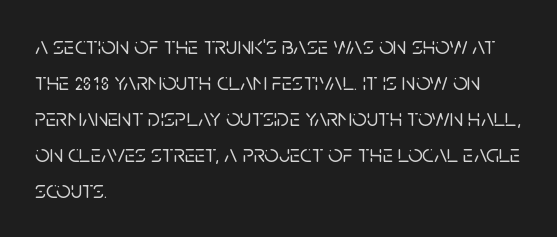
Q: Is the text italic (slanted)? A: No, it is upright.
Q: Is the text underlined? A: No.
Q: How is the paragraph aligned? A: Left-aligned.
Q: Is the spacing between letters normal or unusually wide? A: Normal.
Q: Is the spacing between lines tight, normal or loose? A: Normal.
